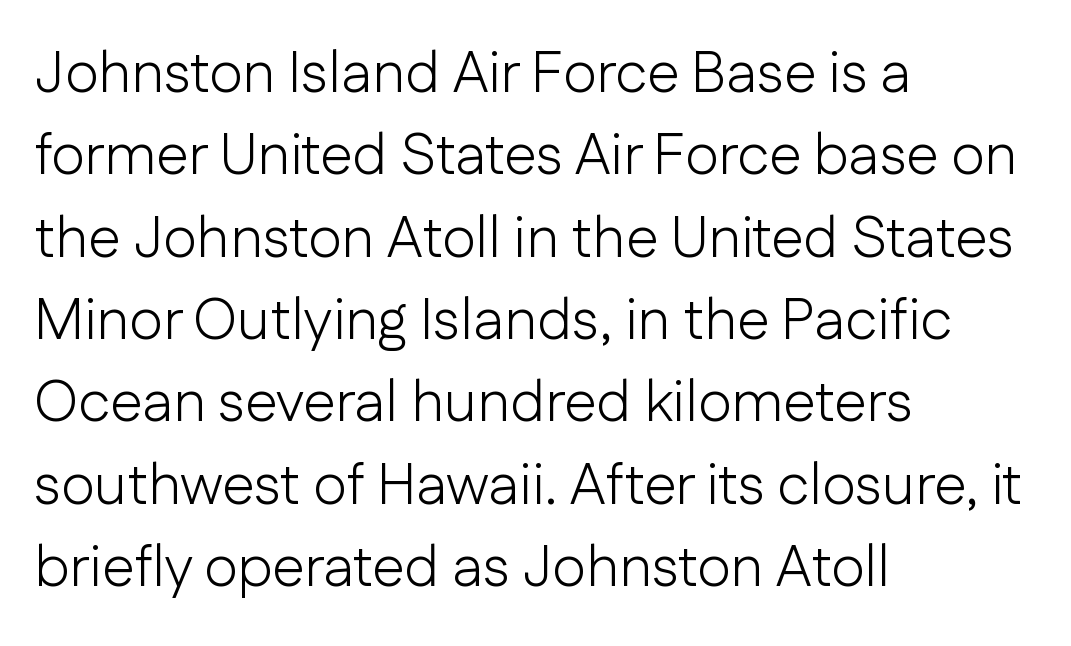
{"serif": "no", "italic": "no", "bold": "no", "weight": "light", "width": "normal", "stroke_contrast": "low", "x_height": "medium", "monospaced": "no", "underline": "no", "align": "left", "line_spacing": "normal", "line_spacing_ratio": 1.42, "letter_spacing": "normal", "letter_spacing_em": 0.0, "glyph_px": 58}
